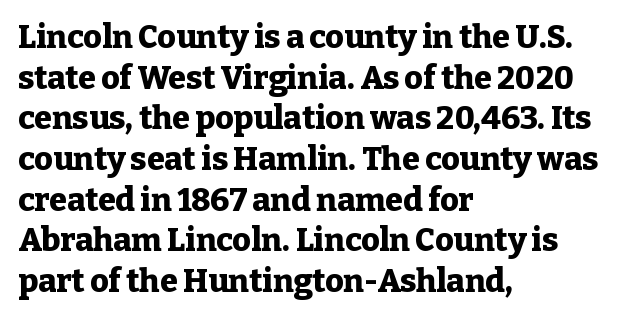
The typography opts for an upright posture over an oblique one. The type is set solid horizontally, with unmodified tracking. All the whitespace from short lines collects on the right. This is serif lettering, the kind often seen in printed books. Quick note: interline space is typical. Every letter is thick-stroked: bold, no question.
